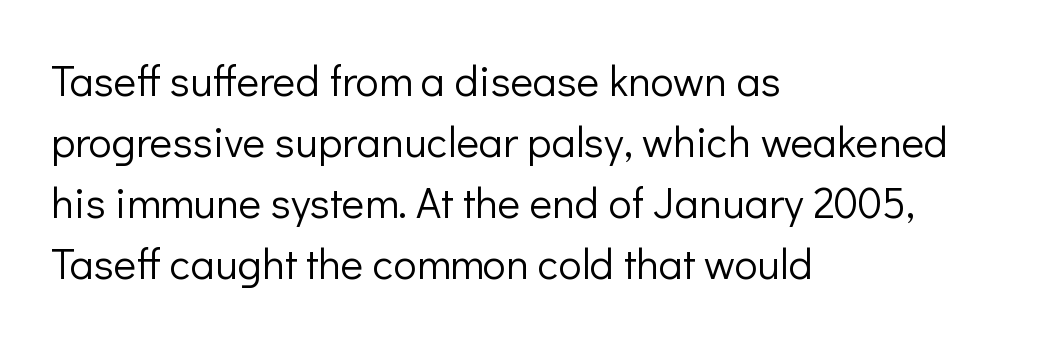
{"serif": "no", "italic": "no", "bold": "no", "weight": "light", "width": "normal", "stroke_contrast": "low", "x_height": "medium", "monospaced": "no", "underline": "no", "align": "left", "line_spacing": "normal", "line_spacing_ratio": 1.42, "letter_spacing": "normal", "letter_spacing_em": 0.0, "glyph_px": 43}
